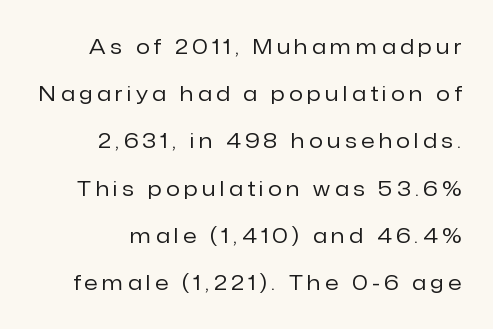
The image shows 20 px text type, upright; set right-aligned, loose line spacing (2.36x), unusually wide letter spacing (+0.24 em), not underlined.
